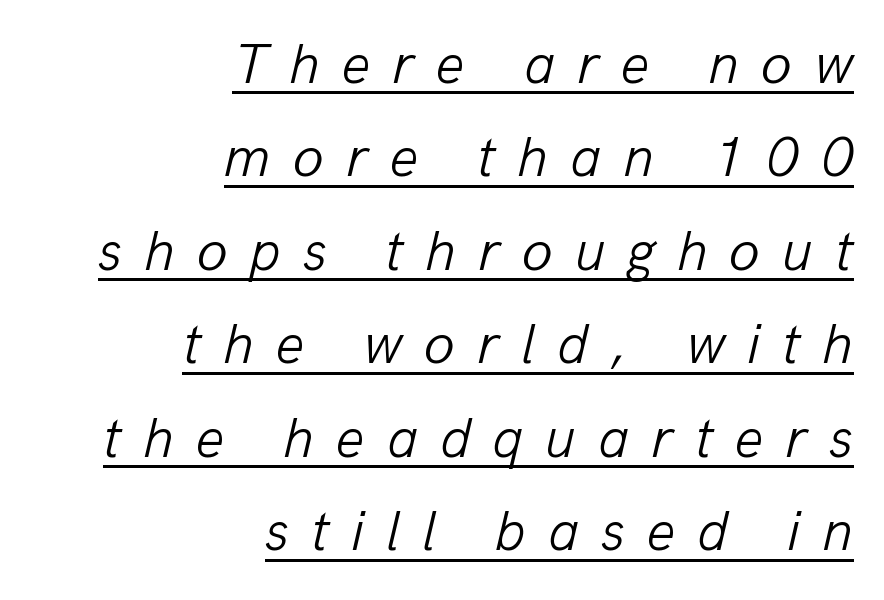
Short note: letters widely spaced. Proportional: the letters do not fall into vertical columns. The paragraph shown leans on its right margin. Honestly, the row spacing looks completely unremarkable. A typesetter would mark this as italic.
